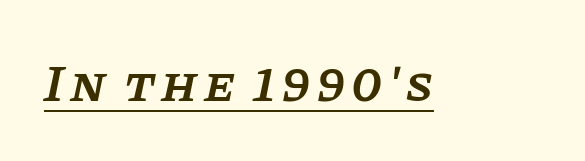
Looks like someone drew a line under every word here. The rendering uses a semibold face; strokes are thickened but not to full bold. Varying glyph widths throughout — classic text-font behaviour. Letterform terminals end in serifs throughout the passage. Emphasis-style slanted type is in use.
